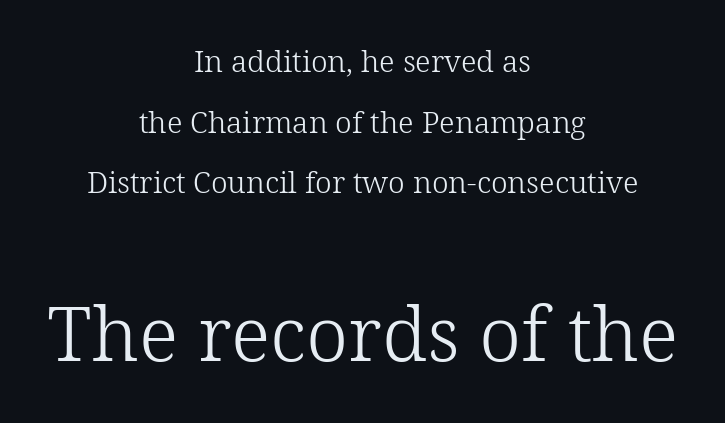
Does the bottom block carry the larger type? Yes, it does. The passage shown is typed in a proportional face where columns would drift. The glyphs in this specimen are seriffed. The typesetting does not lean heavy: it is not bold. Horizontal bands of white between lines are thick stripes.
